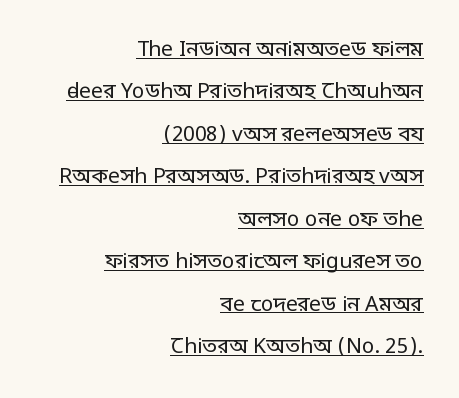
{"italic": "no", "bold": "no", "underline": "yes", "align": "right", "line_spacing": "loose", "line_spacing_ratio": 2.02, "letter_spacing": "normal", "letter_spacing_em": 0.0, "glyph_px": 21}
